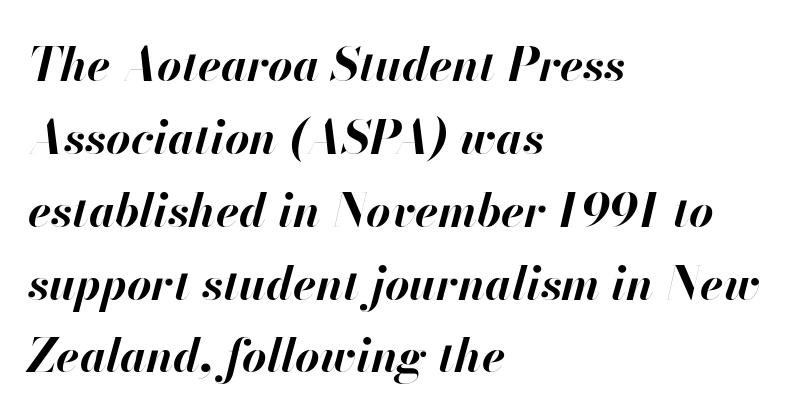
Q: Is the text bold? A: Yes.
Q: Is the text italic (slanted)? A: Yes, it leans right by about 13 degrees.
Q: Is the text underlined? A: No.
Q: How is the paragraph aligned? A: Left-aligned.
Q: Is the spacing between letters normal or unusually wide? A: Normal.
Q: Is the spacing between lines tight, normal or loose? A: Normal.
Q: Width (condensed, normal, or wide)? A: Normal.
Q: Stroke contrast? A: High.
Q: x-height? A: Small.
Q: Monospaced? A: No.
